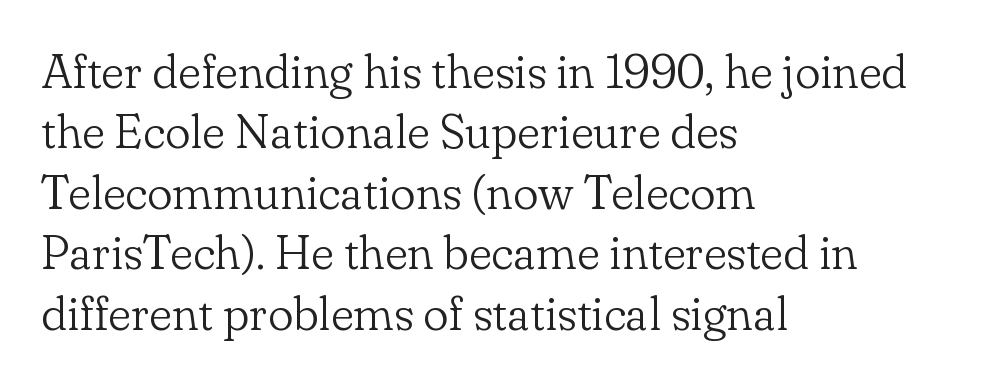
Weight: regular or lighter. Varying glyph widths throughout — classic text-font behaviour. Underline: absent. The rendering uses a moderate line-height, typical for paragraphs. Old-style or modern, the face here clearly has serifs. Teacher's note: observe the even left margin — that is flush-left alignment.
